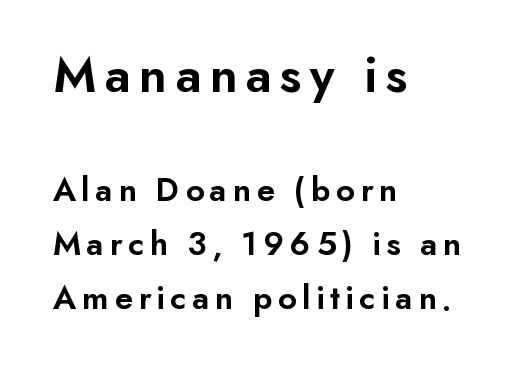
Character size in the leading block exceeds that of the trailing block. Character widths vary here, with narrow letters taking less room than wide ones. A bare baseline throughout the passage. Interline gaps are of average width in this sample. Every stem runs plumb, perpendicular to the baseline.
